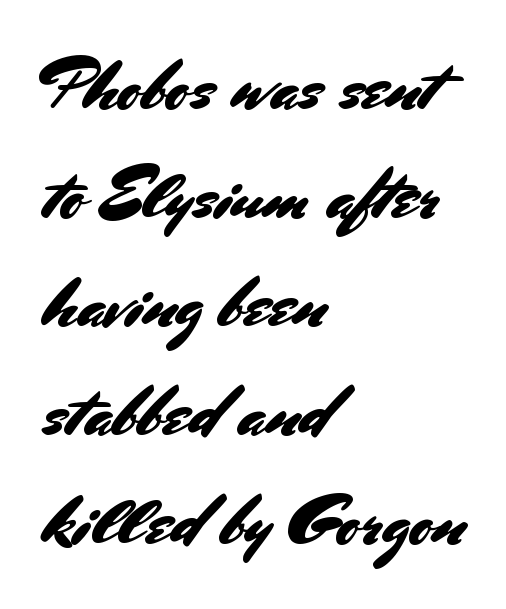
The image shows 71 px sans-serif type; set left-aligned, normal line spacing (1.53x), normal letter spacing, not underlined; medium stroke contrast and a small x-height.
